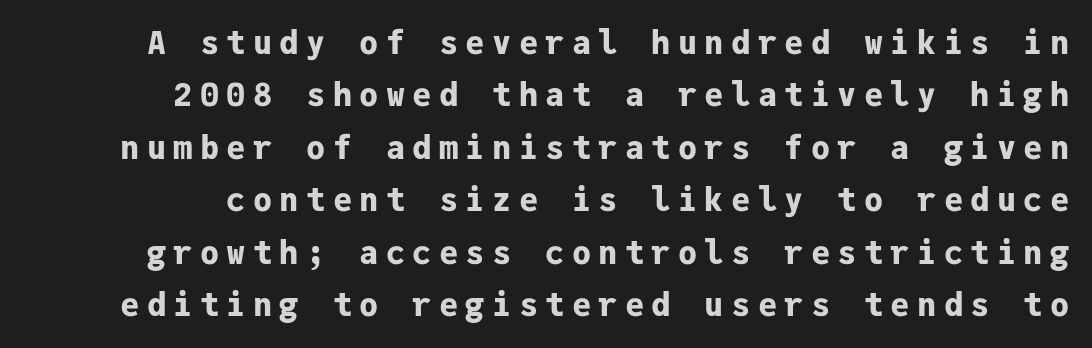
{"serif": "no", "italic": "no", "bold": "yes", "weight": "bold", "width": "normal", "stroke_contrast": "low", "x_height": "medium", "monospaced": "yes", "underline": "no", "line_spacing": "normal", "line_spacing_ratio": 1.64, "letter_spacing": "wide", "letter_spacing_em": 0.23, "glyph_px": 32}
